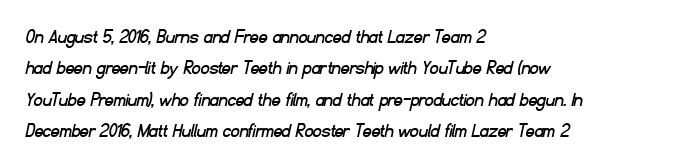
The image shows 21 px text type; set left-aligned, normal line spacing (1.5x), normal letter spacing, not underlined.
